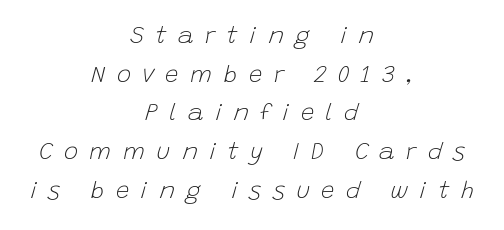
{"italic": "yes", "lean": "right", "slant_degrees": 15, "bold": "no", "underline": "no", "align": "center", "line_spacing": "normal", "line_spacing_ratio": 1.61, "letter_spacing": "wide", "letter_spacing_em": 0.47, "glyph_px": 24}
